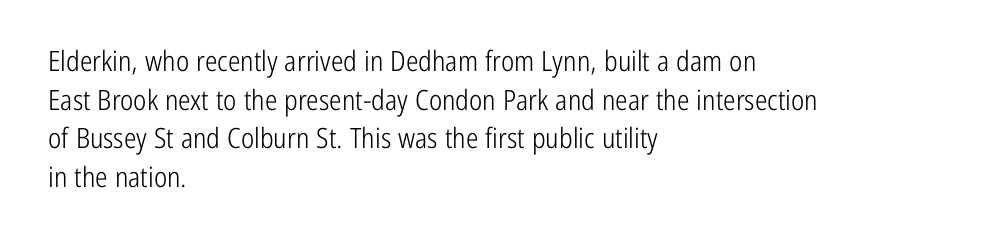
Q: Is the text bold? A: No.
Q: Is the text italic (slanted)? A: No, it is upright.
Q: Is the typeface a serif or a sans-serif typeface? A: Sans-serif.
Q: Is the text underlined? A: No.
Q: How is the paragraph aligned? A: Left-aligned.
Q: Is the spacing between letters normal or unusually wide? A: Normal.
Q: Is the spacing between lines tight, normal or loose? A: Normal.
Q: Width (condensed, normal, or wide)? A: Condensed.
Q: Stroke contrast? A: Low.
Q: x-height? A: Medium.
Q: Monospaced? A: No.
